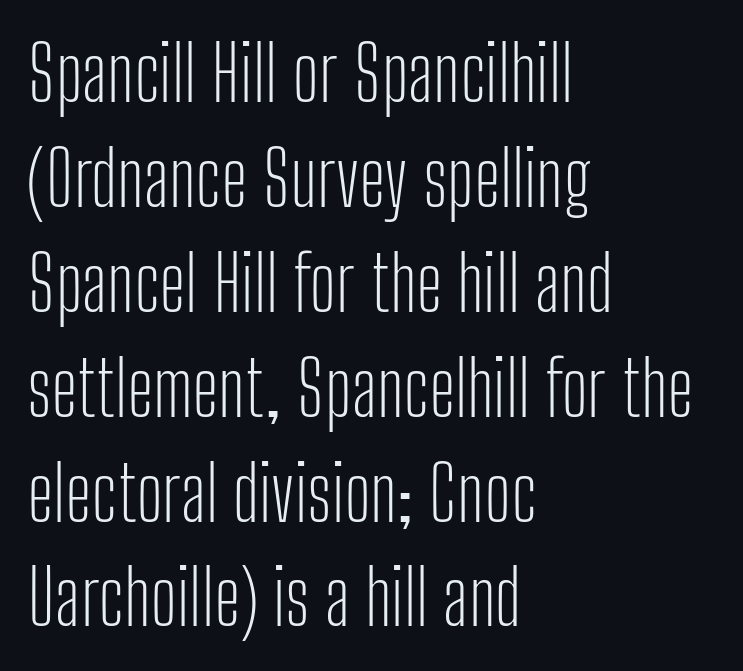
The image shows 76 px light, condensed sans-serif type, upright; set left-aligned, normal line spacing (1.38x), normal letter spacing, not underlined; low stroke contrast and a medium x-height.
